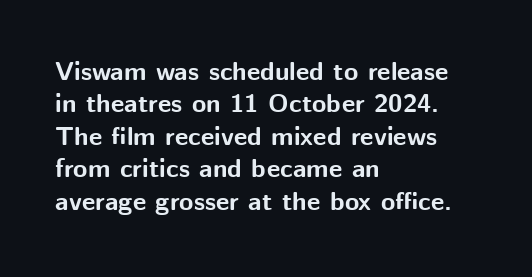
Q: Is the text bold? A: Yes.
Q: Is the text italic (slanted)? A: No, it is upright.
Q: Is the text underlined? A: No.
Q: How is the paragraph aligned? A: Left-aligned.
Q: Is the spacing between letters normal or unusually wide? A: Normal.
Q: Is the spacing between lines tight, normal or loose? A: Normal.
